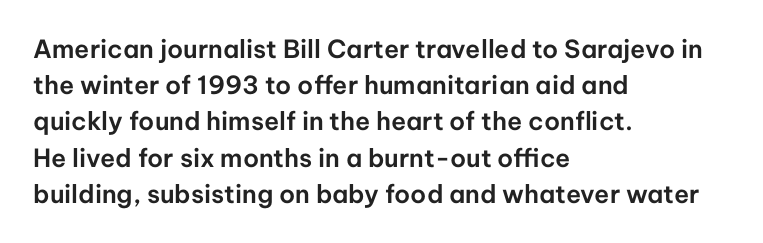
The image shows 25 px text type, upright; set left-aligned, normal line spacing (1.45x), normal letter spacing, not underlined.
